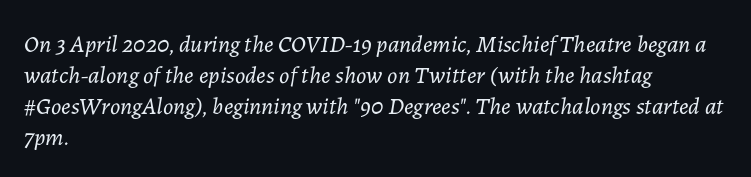
Q: Is the text bold? A: No.
Q: Is the text italic (slanted)? A: Yes, it leans right by about 7 degrees.
Q: Is the text underlined? A: No.
Q: How is the paragraph aligned? A: Left-aligned.
Q: Is the spacing between letters normal or unusually wide? A: Normal.
Q: Is the spacing between lines tight, normal or loose? A: Normal.
